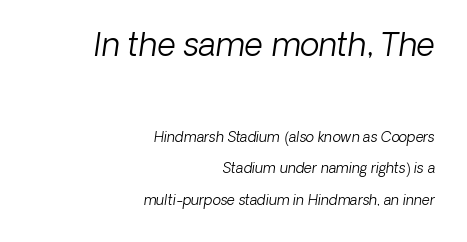
Q: Is the text bold? A: No.
Q: Is the typeface a serif or a sans-serif typeface? A: Sans-serif.
Q: Is the text underlined? A: No.
Q: How is the paragraph aligned? A: Right-aligned.
Q: Is the spacing between letters normal or unusually wide? A: Normal.
Q: Is the spacing between lines tight, normal or loose? A: Loose.
Q: Which block of text is set in a larger size, the first (top) or the second (bottom)? A: The first (top) one.
Q: Width (condensed, normal, or wide)? A: Normal.
Q: Stroke contrast? A: Low.
Q: x-height? A: Medium.
Q: Monospaced? A: No.
